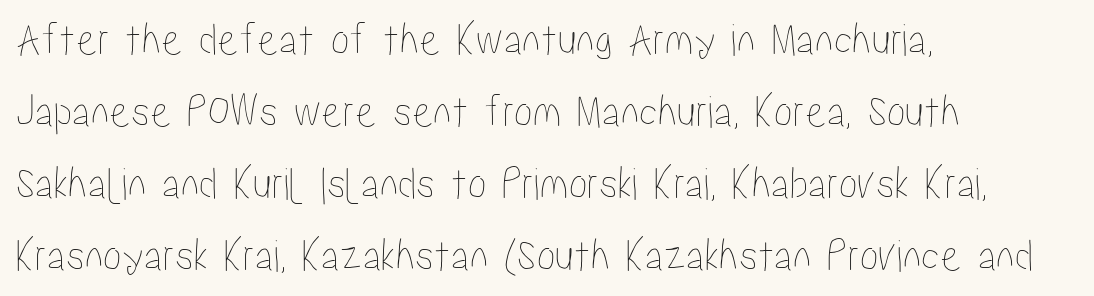
Q: Is the text italic (slanted)? A: No, it is upright.
Q: Is the text underlined? A: No.
Q: How is the paragraph aligned? A: Left-aligned.
Q: Is the spacing between letters normal or unusually wide? A: Normal.
Q: Is the spacing between lines tight, normal or loose? A: Normal.
Q: Width (condensed, normal, or wide)? A: Condensed.
Q: Stroke contrast? A: Low.
Q: x-height? A: Medium.
Q: Monospaced? A: No.
